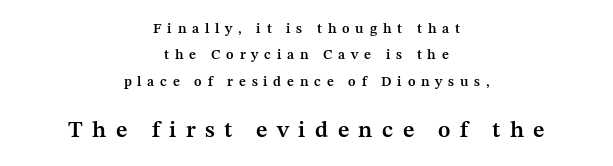
The image shows 23 px text type, upright; set centered, line spacing 1.88x, unusually wide letter spacing (+0.41 em), not underlined; the second (bottom) block is 1.64x larger.
